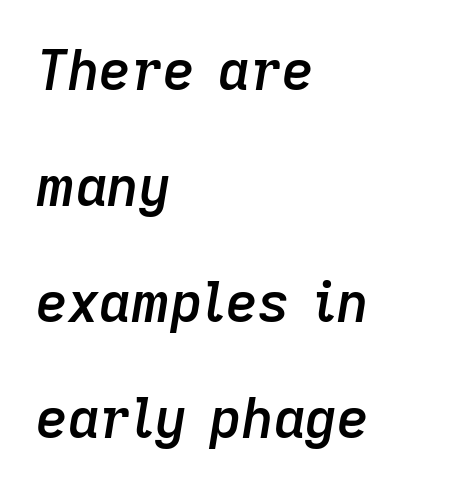
{"italic": "yes", "lean": "right", "slant_degrees": 9, "bold": "semi", "weight": "semibold", "width": "normal", "stroke_contrast": "low", "x_height": "medium", "monospaced": "no", "underline": "no", "align": "left", "line_spacing": "loose", "line_spacing_ratio": 2.11, "letter_spacing": "normal", "letter_spacing_em": 0.0, "glyph_px": 55}
